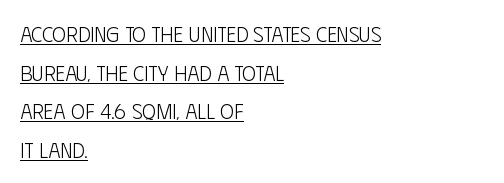
Students, observe the line beneath the letters — that is underlining. Words appear dense and cohesive because spacing is normal. Layout note: lines flush left. Letters have the restrained weight of plain body copy at most.
